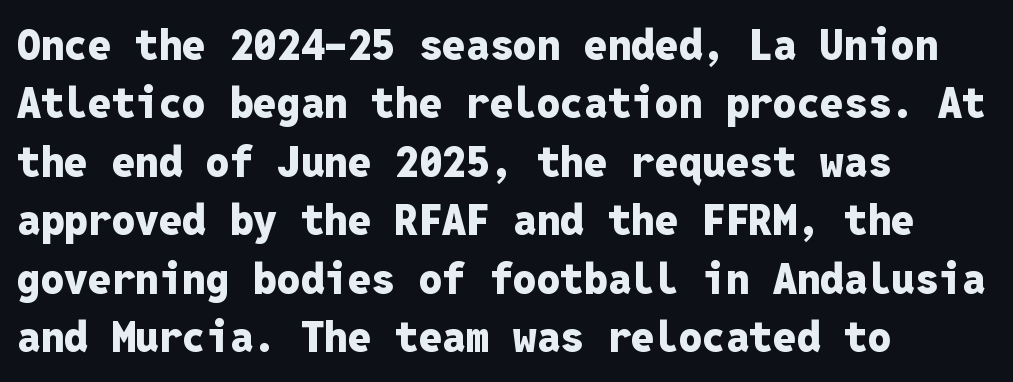
Q: Is the text bold? A: Yes.
Q: Is the text italic (slanted)? A: No, it is upright.
Q: Is the typeface a serif or a sans-serif typeface? A: Sans-serif.
Q: Is the text underlined? A: No.
Q: How is the paragraph aligned? A: Left-aligned.
Q: Is the spacing between letters normal or unusually wide? A: Normal.
Q: Is the spacing between lines tight, normal or loose? A: Normal.
Q: Width (condensed, normal, or wide)? A: Normal.
Q: Stroke contrast? A: Low.
Q: x-height? A: Medium.
Q: Monospaced? A: Yes.
